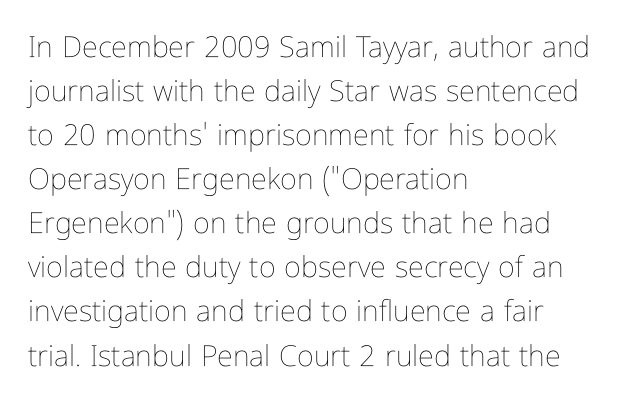
Characters remain perfectly vertical along every line. Weight class: somewhere from thin through regular. All the whitespace from short lines collects on the right. The horizontal fit of the characters is conventional and even.
